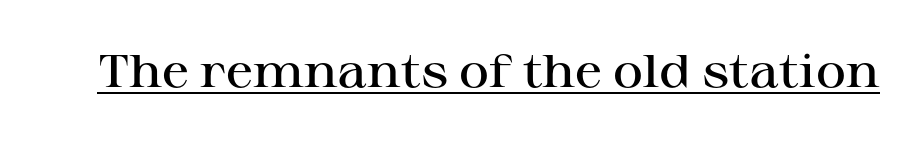
Q: Is the text bold? A: Semi-bold.
Q: Is the text italic (slanted)? A: No, it is upright.
Q: Is the typeface a serif or a sans-serif typeface? A: Serif.
Q: Is the text underlined? A: Yes.
Q: Is the spacing between letters normal or unusually wide? A: Normal.
Q: Width (condensed, normal, or wide)? A: Wide.
Q: Stroke contrast? A: High.
Q: x-height? A: Medium.
Q: Monospaced? A: No.
